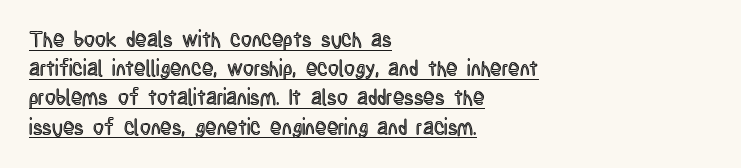
The rendering keeps characters at their native spacing. Descenders here cross a horizontal rule under the line. Is there much room between lines? A standard amount, neither cramped nor airy. Ascenders rise straight up at ninety degrees. Alignment: flush left.
